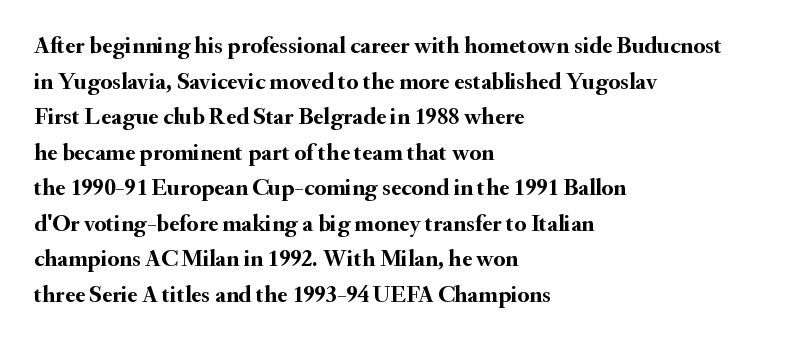
Its strokes are broad and dark, the hallmark of bold type. Short and long lines alike share a common starting point at left. Reading down the column, the eye jumps a familiar distance to each next line. Bare-footed words on every line.
